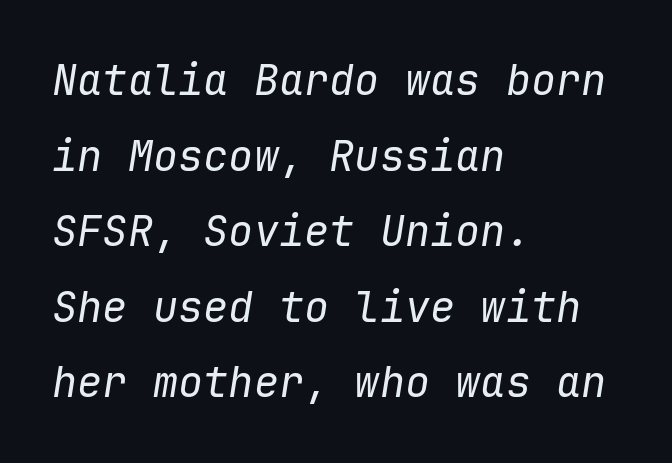
Descenders hang freely into open space. Words appear dense and cohesive because spacing is normal. A typesetter would mark this as italic. Short and long lines alike share a common starting point at left. This sample has the even, mechanical cadence of fixed-width lettering. The typesetting does not lean heavy: it is not bold.
